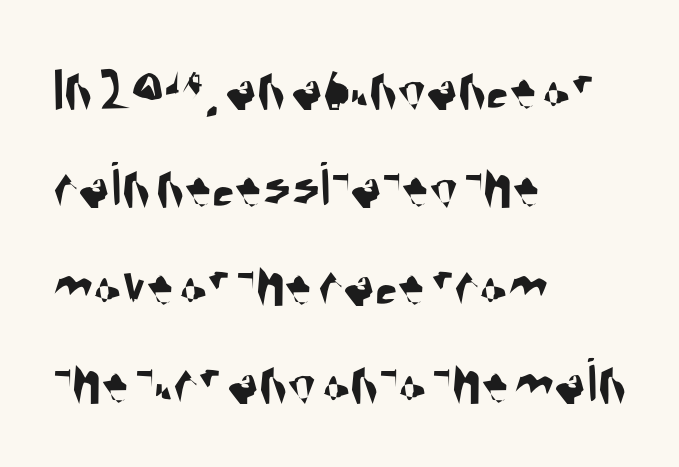
The image shows 65 px condensed sans-serif type; set left-aligned, normal line spacing (1.51x), normal letter spacing, not underlined; medium stroke contrast and a large x-height.
